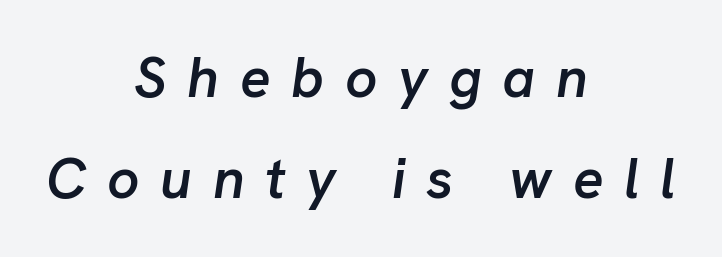
Tracking here is generous; glyphs stand well apart from one another. If you drew a line through each stem, it would be angled. Note the varied advance widths — an 'i' is clearly narrower than an 'm'. Line starts and ends both wander, symmetrically.
